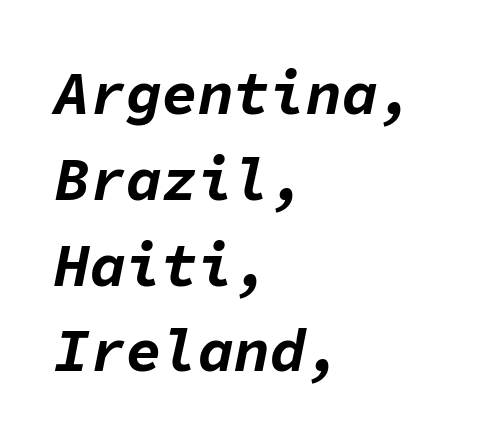
{"italic": "yes", "lean": "right", "slant_degrees": 11, "bold": "yes", "weight": "bold", "width": "normal", "stroke_contrast": "low", "x_height": "medium", "monospaced": "yes", "underline": "no", "align": "left", "line_spacing": "normal", "line_spacing_ratio": 1.43, "letter_spacing": "normal", "letter_spacing_em": 0.0, "glyph_px": 60}
